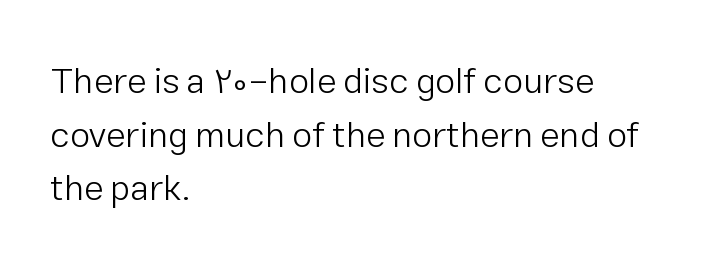
The image shows 36 px light sans-serif type, upright; set left-aligned, normal line spacing (1.49x), normal letter spacing, not underlined; low stroke contrast and a medium x-height.
